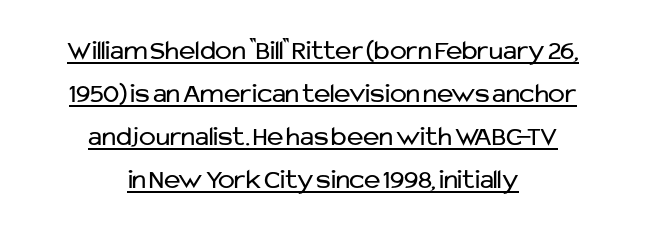
The image shows 28 px regular-weight sans-serif type, upright; set centered, normal line spacing (1.54x), normal letter spacing, underlined; low stroke contrast and a medium x-height.
